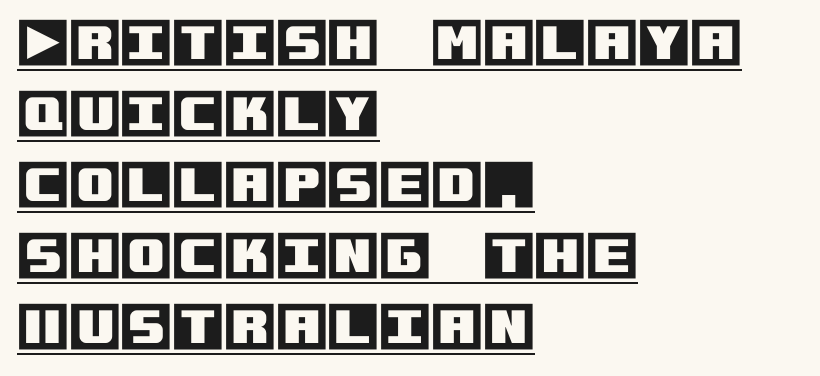
Honestly, the row spacing looks completely unremarkable. Letter spacing: default. What decoration does the sample have? An underline. Style check: upright. The setting favours the left margin, as ordinary paragraphs usually do.
